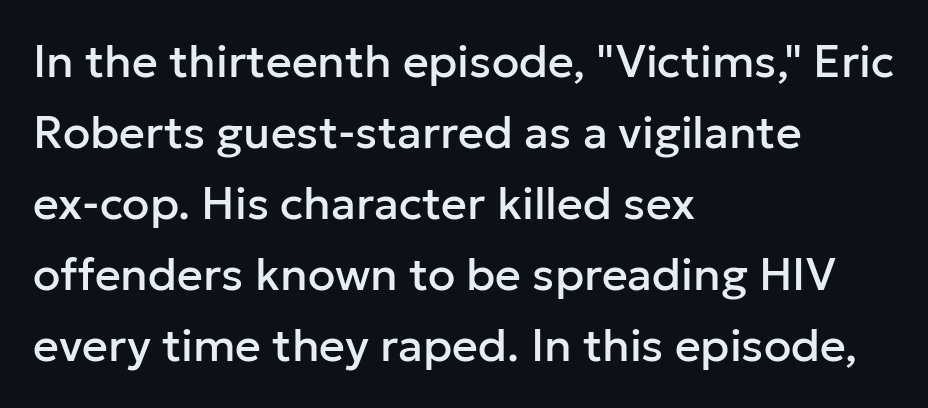
The rendering uses natural spacing where letterforms have individual widths. These lines keep a tight, regular rhythm from letter to letter. The designer left line spacing at the default. Italic: no, the glyphs are upright roman.
